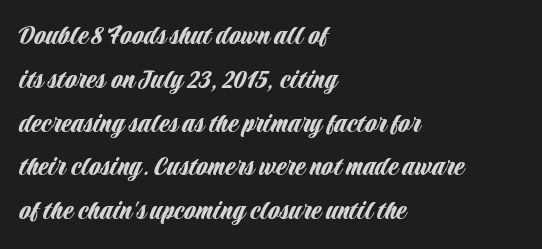
The image shows 30 px condensed sans-serif type; set left-aligned, normal line spacing (1.46x), normal letter spacing, not underlined; low stroke contrast and a large x-height.
